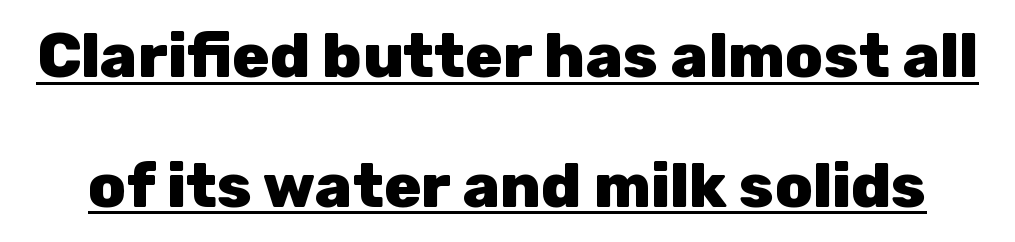
Q: Is the text bold? A: Yes.
Q: Is the text italic (slanted)? A: No, it is upright.
Q: Is the typeface a serif or a sans-serif typeface? A: Sans-serif.
Q: Is the text underlined? A: Yes.
Q: Is the spacing between letters normal or unusually wide? A: Normal.
Q: Is the spacing between lines tight, normal or loose? A: Loose.
Q: Width (condensed, normal, or wide)? A: Normal.
Q: Stroke contrast? A: Low.
Q: x-height? A: Medium.
Q: Monospaced? A: No.
